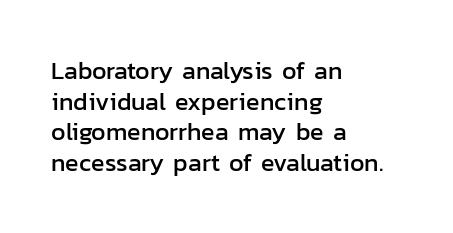
Which margin do the lines hug? The left one — the right edge is uneven. Bare-footed words on every line. Here the glyphs are tracked normally, forming tight word shapes. Does the lettering tilt? It doesn't — this is upright.
